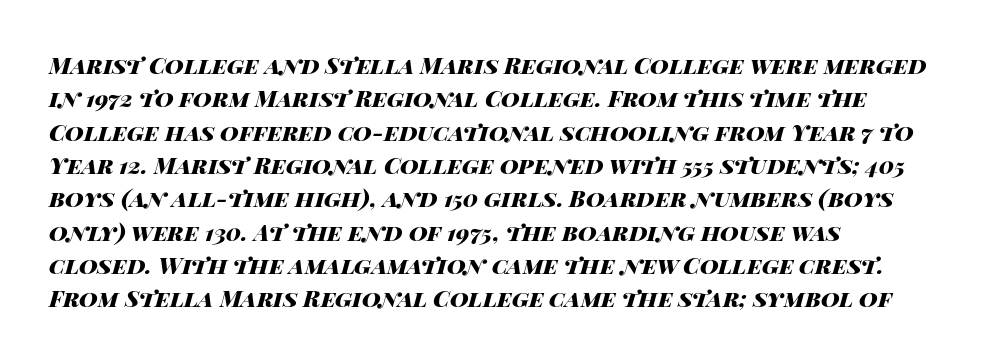
Q: Is the text bold? A: Yes.
Q: Is the text italic (slanted)? A: Yes, it leans right by about 14 degrees.
Q: Is the text underlined? A: No.
Q: How is the paragraph aligned? A: Left-aligned.
Q: Is the spacing between letters normal or unusually wide? A: Normal.
Q: Is the spacing between lines tight, normal or loose? A: Normal.
